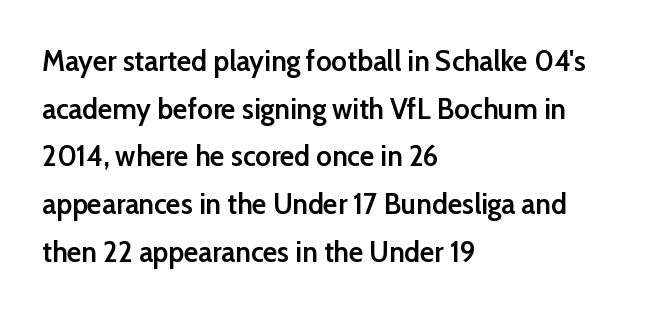
This sample has the flowing, uneven cadence of proportional lettering. Interline gaps are of average width in this sample. The letterforms sit shoulder to shoulder at normal distance. Unlike italic type, these characters show no tilt at all. Underlining? Definitely not there.
